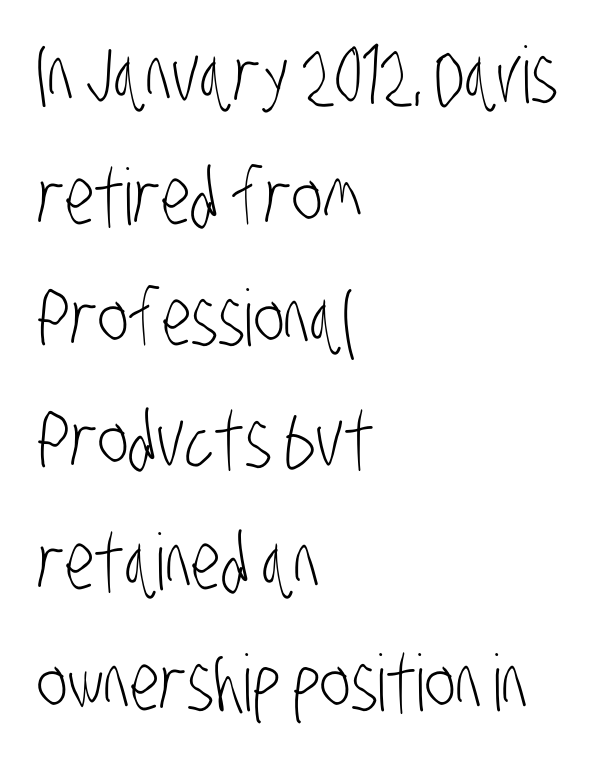
{"serif": "no", "bold": "no", "weight": "light", "width": "condensed", "stroke_contrast": "low", "x_height": "large", "monospaced": "no", "underline": "no", "align": "left", "line_spacing": "normal", "line_spacing_ratio": 1.56, "letter_spacing": "normal", "letter_spacing_em": 0.0, "glyph_px": 78}
